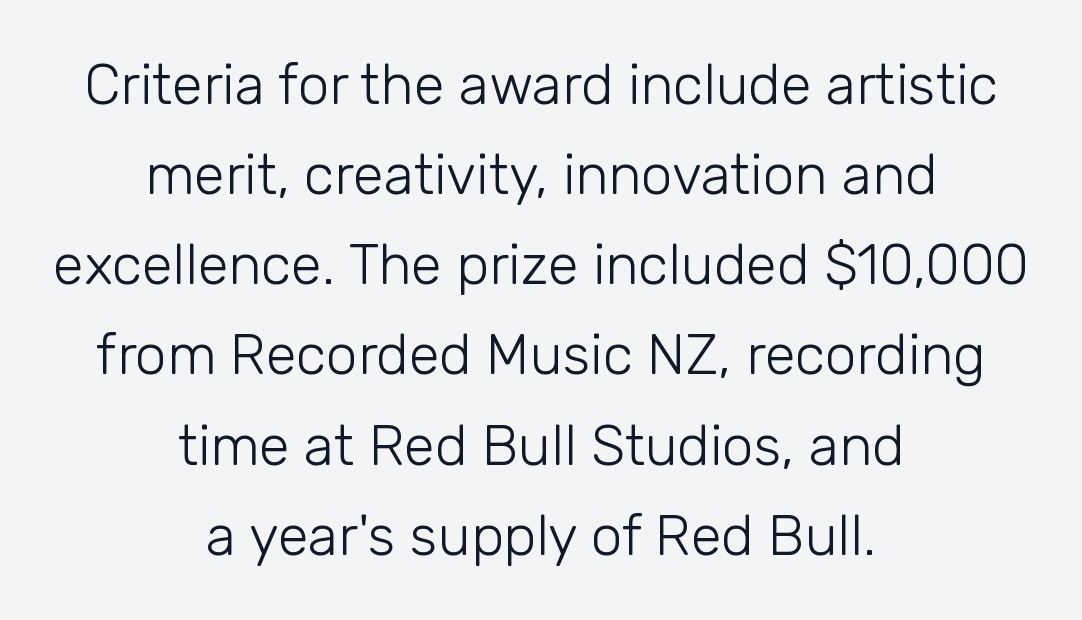
{"serif": "no", "italic": "no", "bold": "no", "weight": "light", "width": "normal", "stroke_contrast": "low", "x_height": "medium", "monospaced": "no", "underline": "no", "align": "center", "line_spacing": "normal", "line_spacing_ratio": 1.61, "letter_spacing": "normal", "letter_spacing_em": 0.0, "glyph_px": 56}
